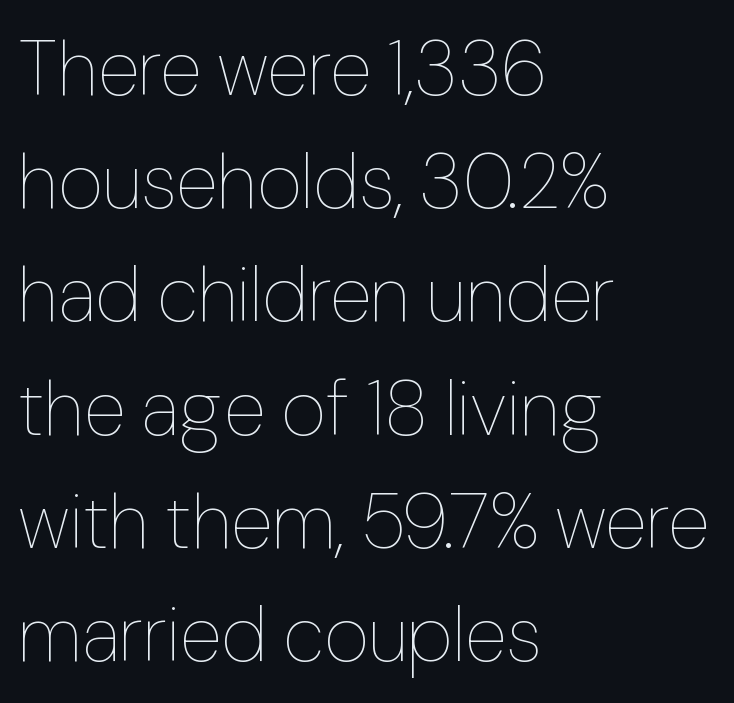
{"italic": "no", "bold": "no", "weight": "thin", "width": "normal", "stroke_contrast": "low", "x_height": "medium", "monospaced": "no", "underline": "no", "align": "left", "line_spacing": "normal", "line_spacing_ratio": 1.47, "letter_spacing": "normal", "letter_spacing_em": 0.0, "glyph_px": 77}
